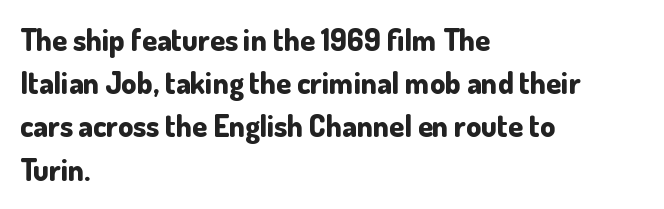
A sans-serif font was chosen for this passage. One-word summary of the alignment: left. Posture: vertical. You could not count columns in this text — the font is proportionally spaced.
